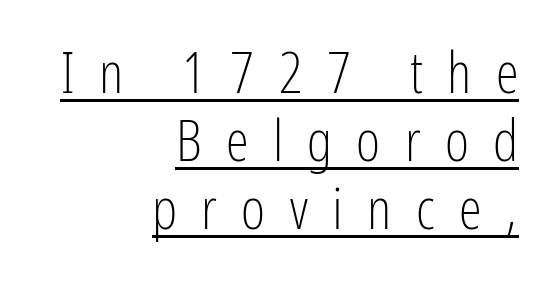
{"serif": "no", "italic": "no", "bold": "no", "weight": "light", "width": "condensed", "stroke_contrast": "low", "x_height": "medium", "monospaced": "no", "underline": "yes", "align": "right", "line_spacing_ratio": 1.17, "letter_spacing": "wide", "letter_spacing_em": 0.42, "glyph_px": 58}
